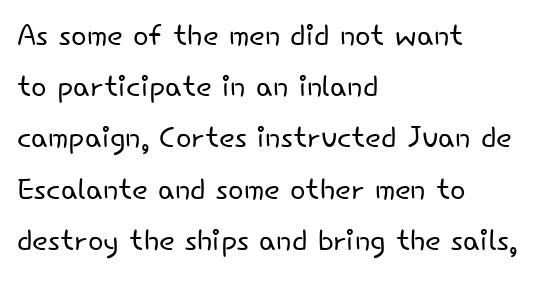
{"serif": "no", "italic": "no", "bold": "no", "weight": "light", "width": "normal", "stroke_contrast": "low", "x_height": "small", "monospaced": "no", "underline": "no", "align": "left", "line_spacing": "normal", "line_spacing_ratio": 1.25, "letter_spacing": "normal", "letter_spacing_em": 0.0, "glyph_px": 41}
